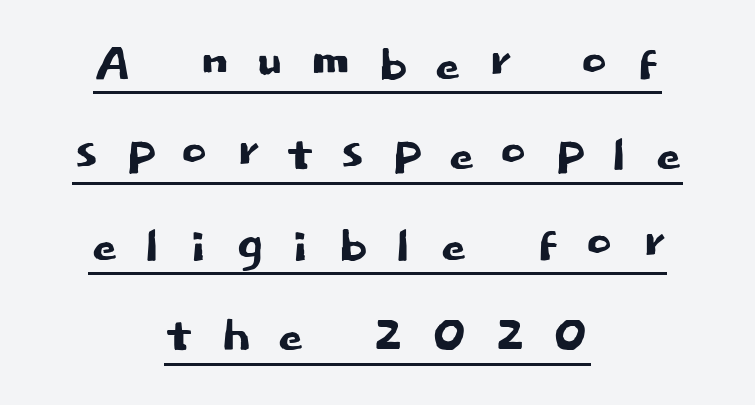
Q: Is the text italic (slanted)? A: No, it is upright.
Q: Is the typeface a serif or a sans-serif typeface? A: Sans-serif.
Q: Is the text underlined? A: Yes.
Q: How is the paragraph aligned? A: Centered.
Q: Is the spacing between letters normal or unusually wide? A: Unusually wide.
Q: Is the spacing between lines tight, normal or loose? A: Normal.
Q: Width (condensed, normal, or wide)? A: Normal.
Q: Stroke contrast? A: Low.
Q: x-height? A: Large.
Q: Monospaced? A: No.
